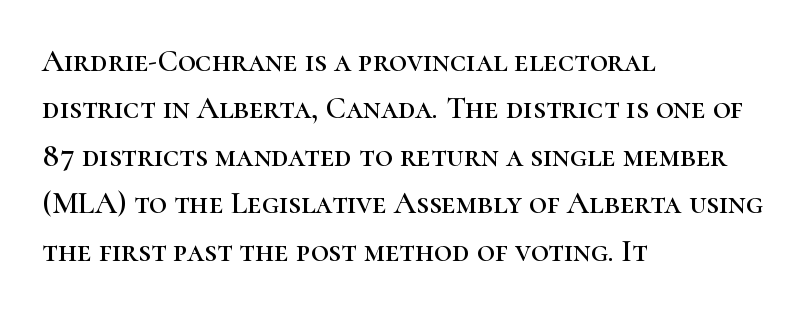
Honestly, the letter spacing is just normal — you wouldn't notice it. Posture: straight, roman, zero tilt. The leading is moderate, giving the passage an even texture. Leftover space on each line is placed entirely after the last word. Spacing verdict: proportional, widths tailored to each character. The passage shown is not underscored anywhere.
